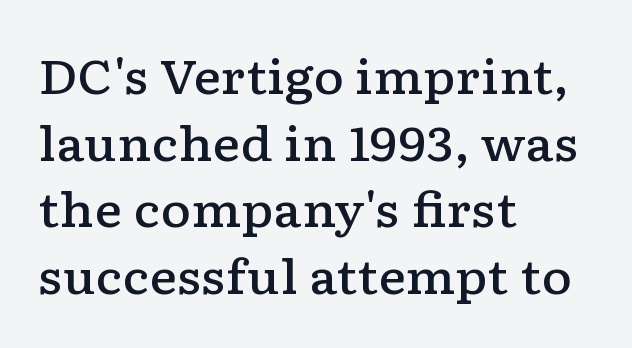
Proportional: the letters do not fall into vertical columns. The lines are quadded left. Classification — serif. Vertical spacing — default. A typesetter would call this zero additional tracking.
